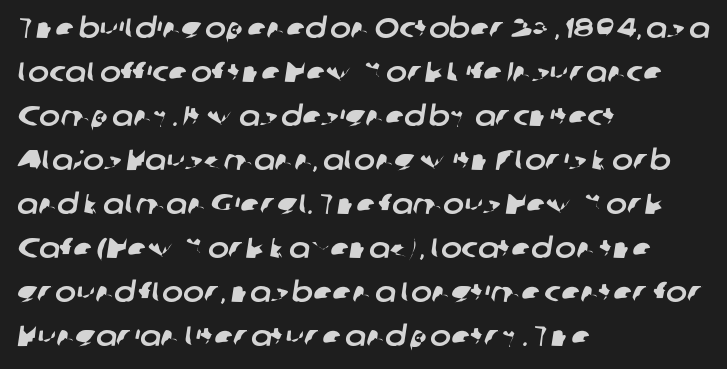
Q: Is the typeface a serif or a sans-serif typeface? A: Sans-serif.
Q: Is the text underlined? A: No.
Q: How is the paragraph aligned? A: Left-aligned.
Q: Is the spacing between letters normal or unusually wide? A: Normal.
Q: Is the spacing between lines tight, normal or loose? A: Normal.
Q: Width (condensed, normal, or wide)? A: Normal.
Q: Stroke contrast? A: Low.
Q: x-height? A: Medium.
Q: Monospaced? A: No.
